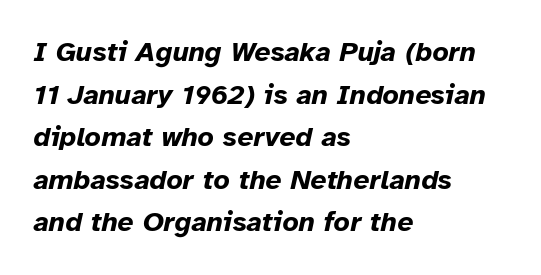
The image shows 28 px bold type, italic (leaning right); set left-aligned, normal line spacing (1.52x), normal letter spacing, not underlined; low stroke contrast and a medium x-height.
